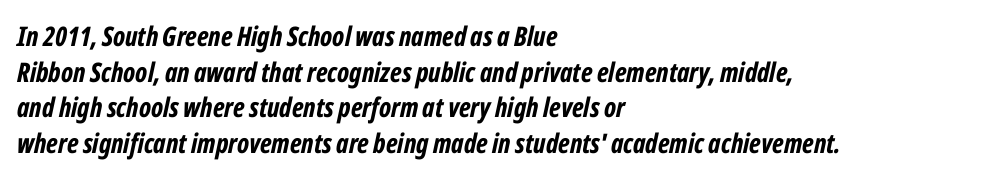
Q: Is the text bold? A: Yes.
Q: Is the text italic (slanted)? A: Yes, it leans right by about 12 degrees.
Q: Is the text underlined? A: No.
Q: How is the paragraph aligned? A: Left-aligned.
Q: Is the spacing between letters normal or unusually wide? A: Normal.
Q: Is the spacing between lines tight, normal or loose? A: Normal.
